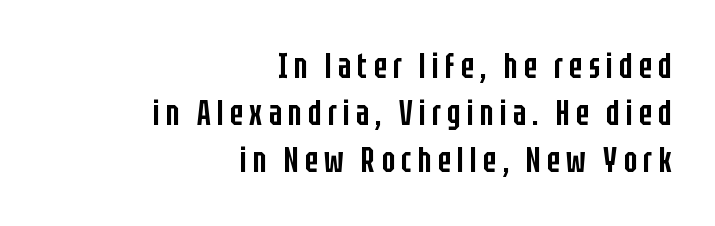
The specimen reads as upright at a glance. Interline gaps are of average width in this sample. This rendering uses right alignment, leaving the left contour irregular. Character widths vary here, with narrow letters taking less room than wide ones.
